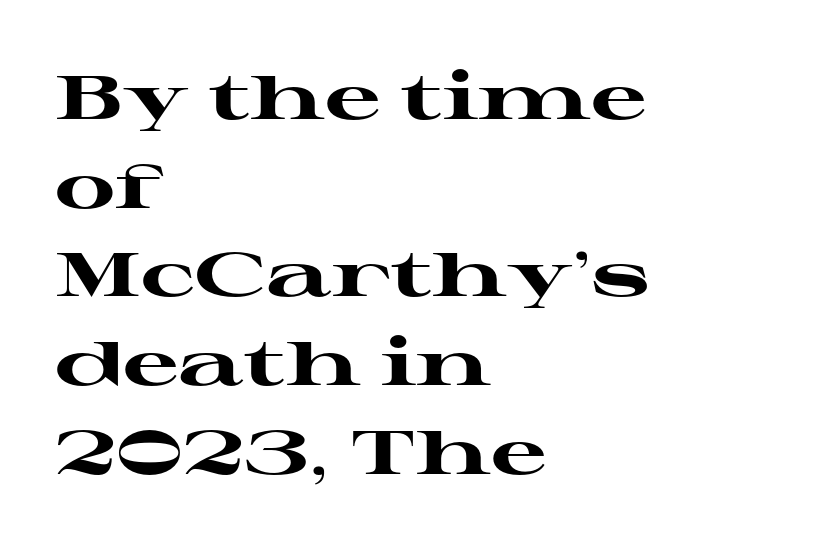
Q: Is the text bold? A: Yes.
Q: Is the text italic (slanted)? A: No, it is upright.
Q: Is the typeface a serif or a sans-serif typeface? A: Serif.
Q: Is the text underlined? A: No.
Q: How is the paragraph aligned? A: Left-aligned.
Q: Is the spacing between letters normal or unusually wide? A: Normal.
Q: Is the spacing between lines tight, normal or loose? A: Normal.
Q: Width (condensed, normal, or wide)? A: Wide.
Q: Stroke contrast? A: High.
Q: x-height? A: Medium.
Q: Monospaced? A: No.
